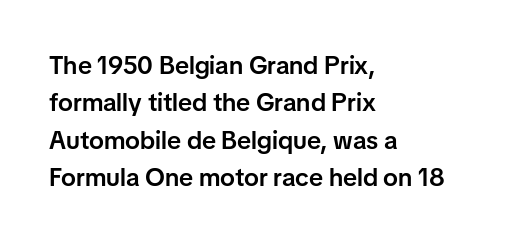
Q: Is the text bold? A: Semi-bold.
Q: Is the text italic (slanted)? A: No, it is upright.
Q: Is the text underlined? A: No.
Q: How is the paragraph aligned? A: Left-aligned.
Q: Is the spacing between letters normal or unusually wide? A: Normal.
Q: Is the spacing between lines tight, normal or loose? A: Normal.
